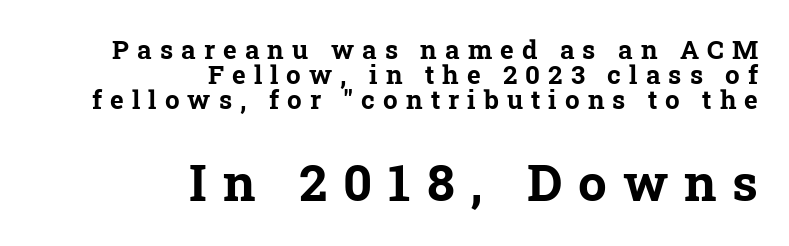
The image shows 51 px bold serif type; set right-aligned, tight line spacing (0.96x), unusually wide letter spacing (+0.31 em), not underlined; the second (bottom) block is 1.96x larger; low stroke contrast and a medium x-height.
